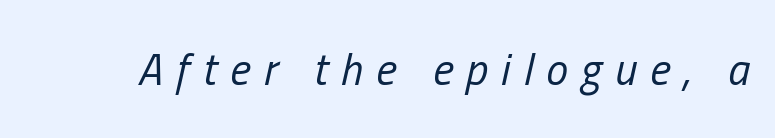
Q: Is the text bold? A: No.
Q: Is the text italic (slanted)? A: Yes, it leans right by about 13 degrees.
Q: Is the text underlined? A: No.
Q: Is the spacing between letters normal or unusually wide? A: Unusually wide.
Q: Width (condensed, normal, or wide)? A: Condensed.
Q: Stroke contrast? A: Low.
Q: x-height? A: Medium.
Q: Monospaced? A: No.
